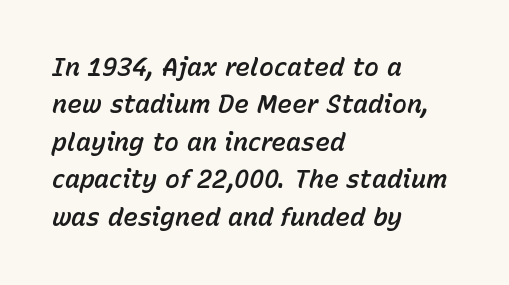
The image shows 25 px text type, italic (leaning right); set left-aligned, normal line spacing (1.5x), normal letter spacing, not underlined.
